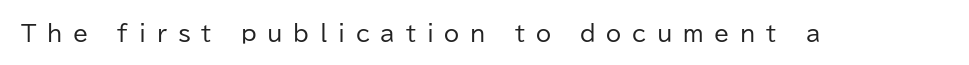
Q: Is the text bold? A: No.
Q: Is the text italic (slanted)? A: No, it is upright.
Q: Is the text underlined? A: No.
Q: Is the spacing between letters normal or unusually wide? A: Unusually wide.
